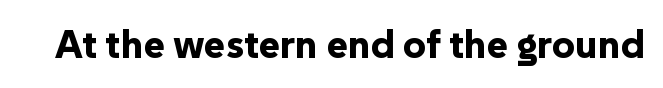
The type is set solid horizontally, with unmodified tracking. Descenders are the only things crossing below the line. Every letter is thick-stroked: bold, no question. Each letter keeps its own natural width here, so spacing adapts to shape.
